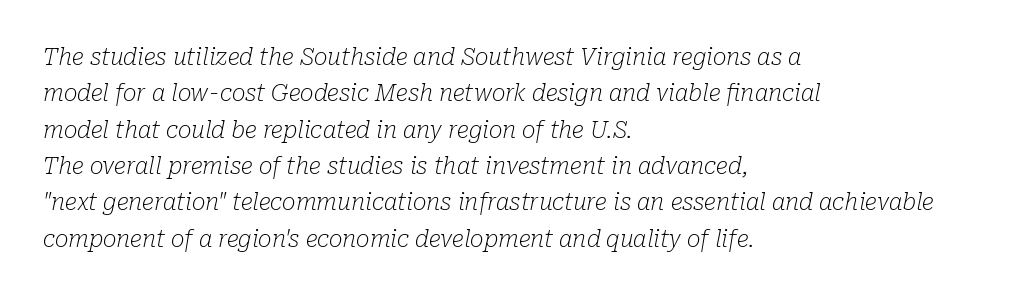
The space directly below the letters is spotless. The vertical gap from one line to the next is medium. Every row of glyphs begins at an identical x-position on the left. The gaps between neighbouring characters are ordinary and unremarkable. The font is comparable to plain body text, perhaps lighter.
